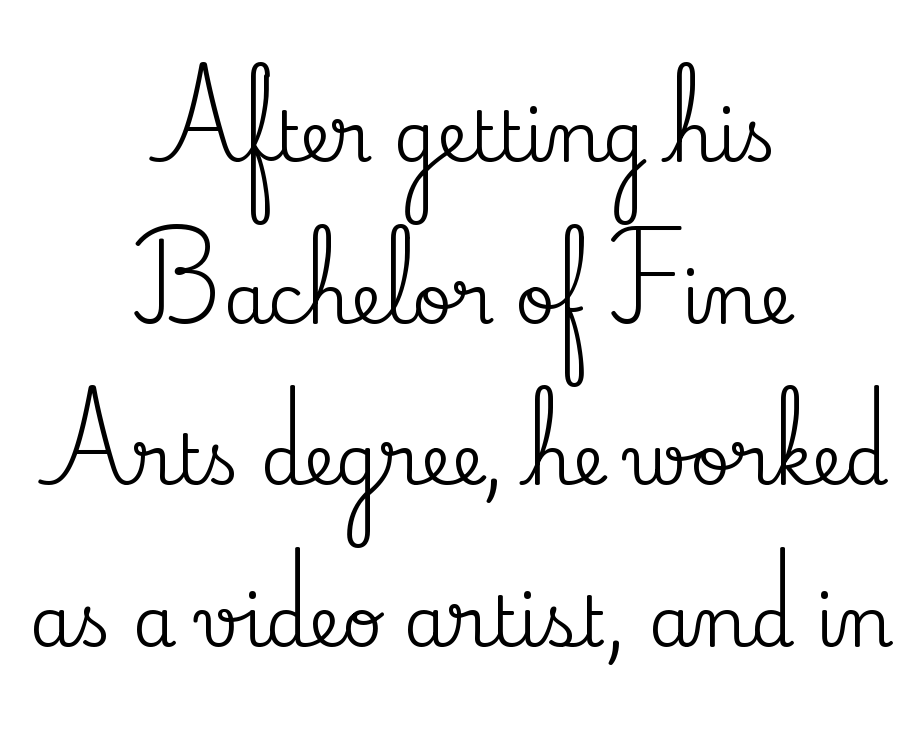
The image shows 70 px serif type, upright; set centered, loose line spacing (2.31x), normal letter spacing, not underlined; medium stroke contrast and a small x-height.
